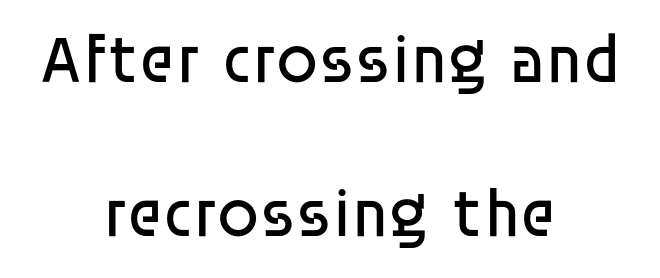
{"serif": "no", "italic": "no", "bold": "no", "weight": "regular", "width": "normal", "stroke_contrast": "low", "x_height": "large", "monospaced": "no", "underline": "no", "align": "center", "line_spacing": "loose", "line_spacing_ratio": 2.27, "letter_spacing": "normal", "letter_spacing_em": 0.0, "glyph_px": 68}
